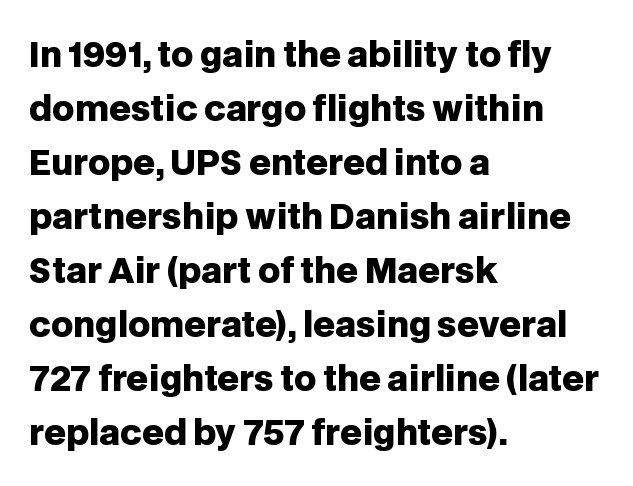
The image shows 34 px heavy sans-serif type, upright; set left-aligned, normal line spacing (1.59x), normal letter spacing, not underlined; low stroke contrast and a large x-height.
